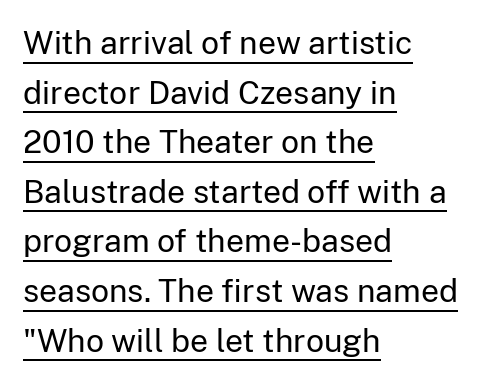
The image shows 32 px regular-weight sans-serif type, upright; set left-aligned, normal line spacing (1.55x), normal letter spacing, underlined; low stroke contrast and a medium x-height.
